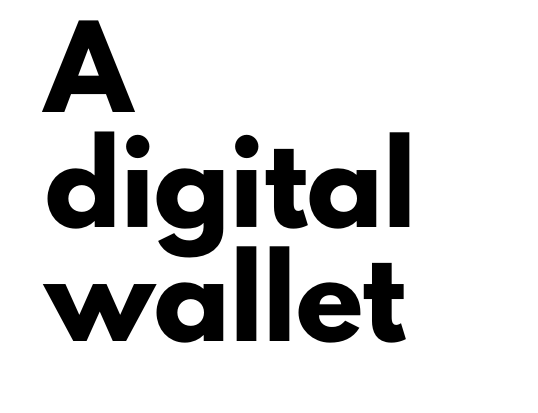
The image shows 74 px heavy sans-serif type, upright; set left-aligned, normal line spacing (1.55x), normal letter spacing, not underlined; low stroke contrast and a small x-height.
